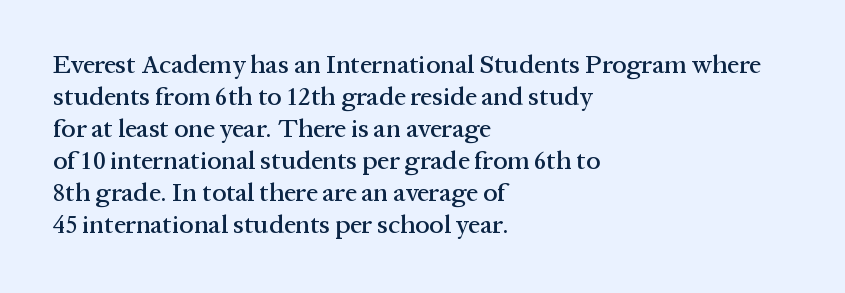
Standard letterfit; no display-style spreading of the glyphs. The string is rendered with underlining switched off. Compared with a centered layout, this one pins lines to the left instead. Vertical strokes here are truly vertical.
